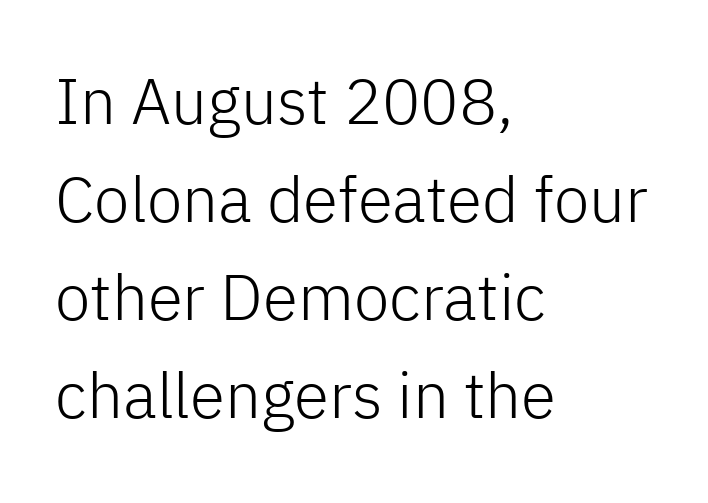
The image shows 64 px light sans-serif type, upright; set left-aligned, normal line spacing (1.53x), normal letter spacing, not underlined; low stroke contrast and a medium x-height.
